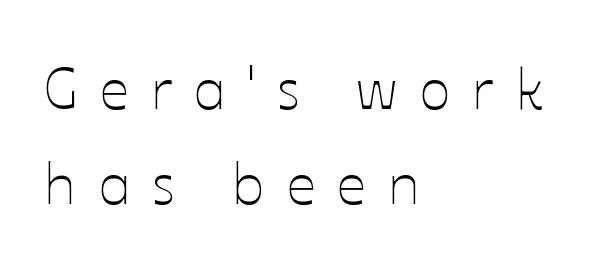
Q: Is the text bold? A: No.
Q: Is the text italic (slanted)? A: No, it is upright.
Q: Is the text underlined? A: No.
Q: How is the paragraph aligned? A: Left-aligned.
Q: Is the spacing between letters normal or unusually wide? A: Unusually wide.
Q: Is the spacing between lines tight, normal or loose? A: Normal.
Q: Width (condensed, normal, or wide)? A: Normal.
Q: Stroke contrast? A: Low.
Q: x-height? A: Medium.
Q: Monospaced? A: No.
